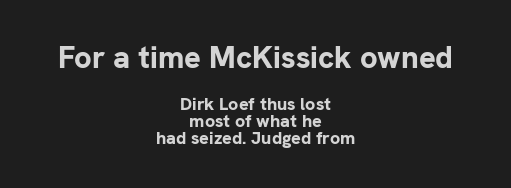
{"serif": "no", "italic": "no", "bold": "yes", "weight": "bold", "width": "normal", "stroke_contrast": "low", "x_height": "medium", "monospaced": "no", "underline": "no", "align": "center", "line_spacing": "tight", "line_spacing_ratio": 0.96, "letter_spacing": "normal", "letter_spacing_em": 0.0, "larger_block": "first", "size_ratio": 1.72, "glyph_px": 31}
